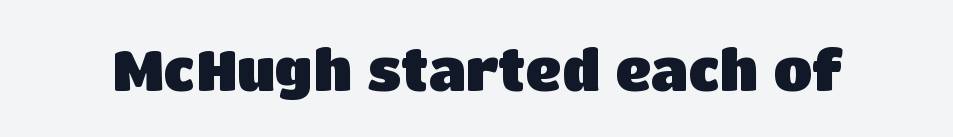
The image shows 56 px heavy sans-serif type, upright; set normal letter spacing, not underlined; low stroke contrast and a large x-height.
